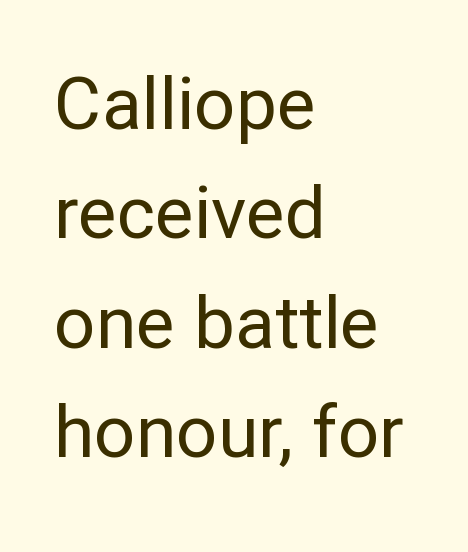
The image shows 73 px regular-weight sans-serif type, upright; set left-aligned, normal line spacing (1.5x), normal letter spacing, not underlined; low stroke contrast and a medium x-height.
